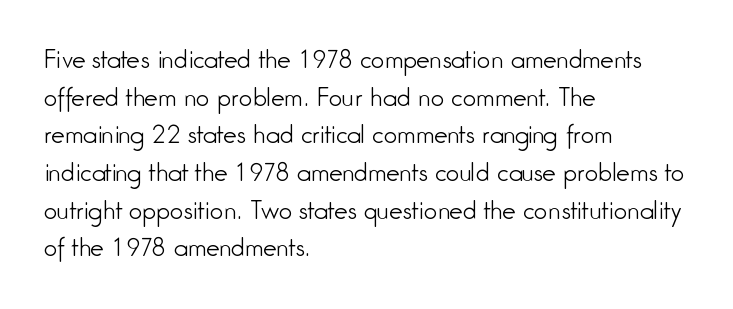
Q: Is the text bold? A: No.
Q: Is the text italic (slanted)? A: No, it is upright.
Q: Is the text underlined? A: No.
Q: How is the paragraph aligned? A: Left-aligned.
Q: Is the spacing between letters normal or unusually wide? A: Normal.
Q: Is the spacing between lines tight, normal or loose? A: Normal.
